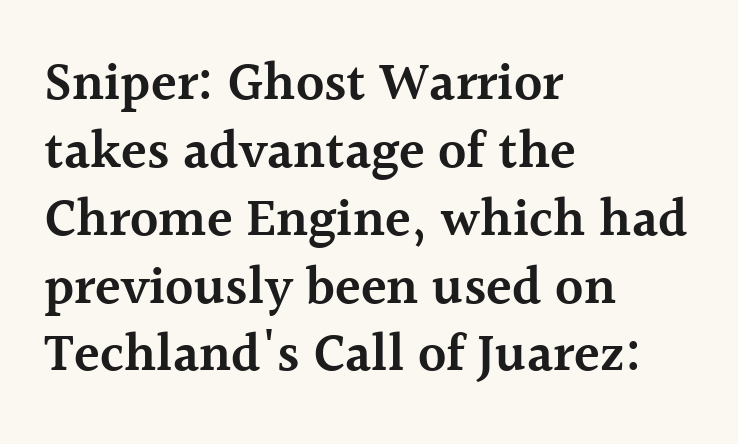
The image shows 53 px semibold serif type, upright; set left-aligned, normal line spacing (1.28x), normal letter spacing, not underlined; a medium x-height.
